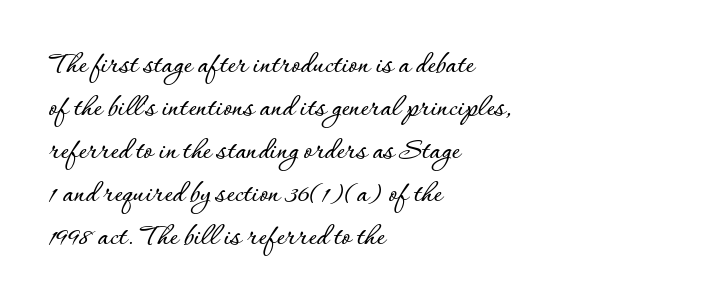
Decoration check: the copy has no underline. Letter spacing: default. Leftover space on each line is placed entirely after the last word. A typesetter would call this proportional, since set widths differ per character. The line-height multiplier appears to be the usual default.
